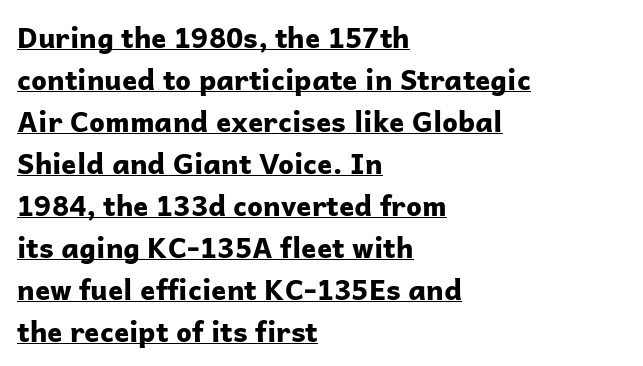
This is the regular roman posture of the typeface. Short note: letters normally spaced. The string is rendered with underlining switched on. A student would call this left alignment; a typographer would say flush left, rag right. Each letter's strokes conclude bluntly, with no projecting serifs. These words are printed bold, with thick strokes throughout.
